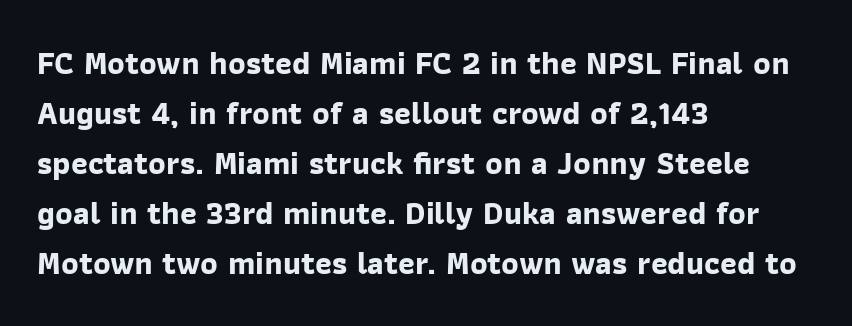
Q: Is the text bold? A: Yes.
Q: Is the typeface a serif or a sans-serif typeface? A: Sans-serif.
Q: Is the text underlined? A: No.
Q: How is the paragraph aligned? A: Left-aligned.
Q: Is the spacing between letters normal or unusually wide? A: Normal.
Q: Is the spacing between lines tight, normal or loose? A: Normal.
Q: Width (condensed, normal, or wide)? A: Normal.
Q: Stroke contrast? A: Low.
Q: x-height? A: Medium.
Q: Monospaced? A: No.
